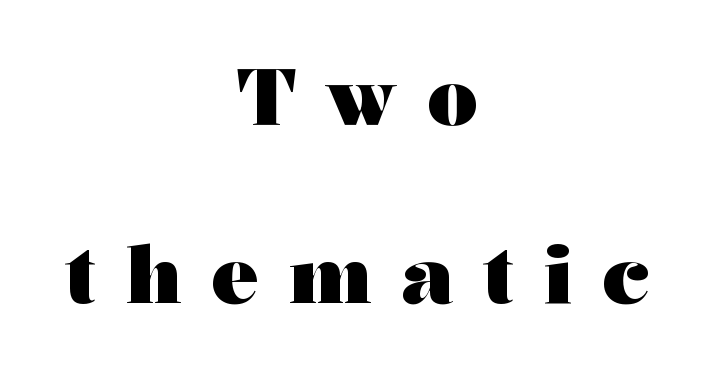
The image shows 79 px heavy, wide serif type, upright; set centered, loose line spacing (2.25x), unusually wide letter spacing (+0.38 em), not underlined; medium stroke contrast and a medium x-height.
